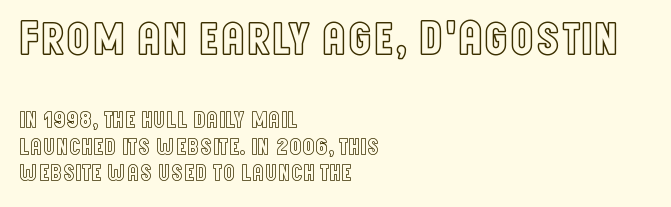
Q: Is the text italic (slanted)? A: No, it is upright.
Q: Is the text underlined? A: No.
Q: How is the paragraph aligned? A: Left-aligned.
Q: Is the spacing between letters normal or unusually wide? A: Normal.
Q: Is the spacing between lines tight, normal or loose? A: Tight.
Q: Which block of text is set in a larger size, the first (top) or the second (bottom)? A: The first (top) one.
Q: Width (condensed, normal, or wide)? A: Condensed.
Q: x-height? A: Large.
Q: Monospaced? A: No.
